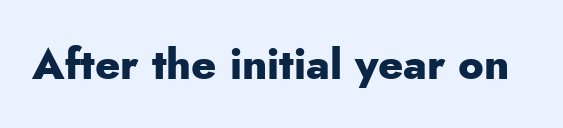
{"serif": "no", "italic": "no", "bold": "yes", "weight": "heavy", "width": "normal", "stroke_contrast": "low", "x_height": "small", "monospaced": "no", "underline": "no", "letter_spacing": "normal", "letter_spacing_em": 0.0, "glyph_px": 43}
